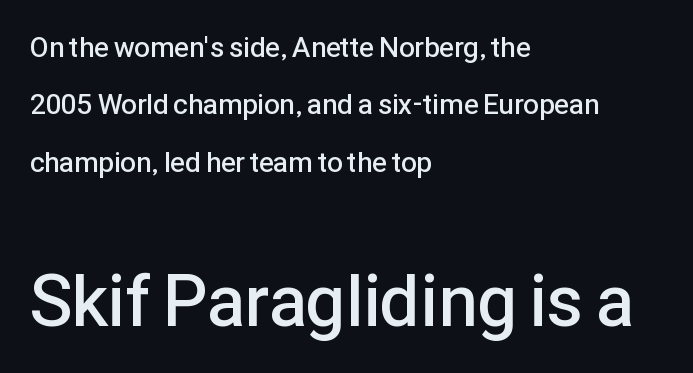
{"serif": "no", "italic": "no", "bold": "semi", "weight": "semibold", "width": "normal", "stroke_contrast": "low", "x_height": "medium", "monospaced": "no", "underline": "no", "align": "left", "line_spacing": "loose", "line_spacing_ratio": 2.05, "letter_spacing": "normal", "letter_spacing_em": 0.0, "larger_block": "second", "size_ratio": 2.54, "glyph_px": 71}
